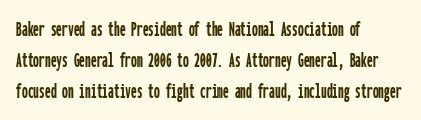
{"italic": "no", "underline": "no", "align": "left", "line_spacing": "normal", "line_spacing_ratio": 1.35, "letter_spacing": "normal", "letter_spacing_em": 0.0, "glyph_px": 23}
